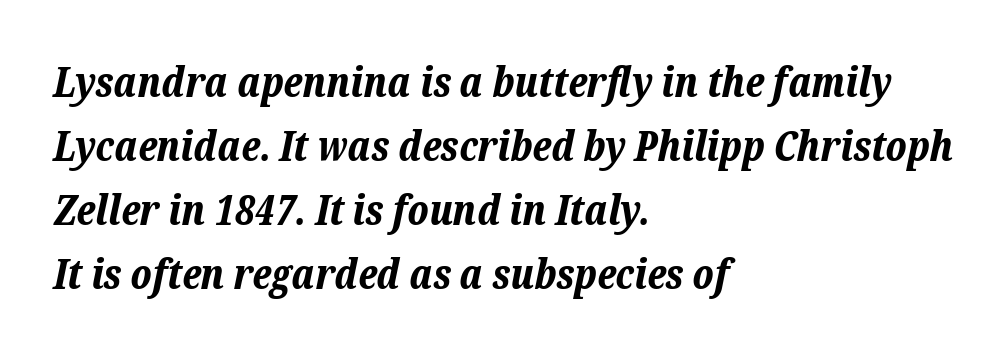
{"italic": "yes", "lean": "right", "slant_degrees": 12, "bold": "yes", "weight": "bold", "width": "normal", "stroke_contrast": "low", "x_height": "medium", "monospaced": "no", "underline": "no", "align": "left", "line_spacing": "normal", "line_spacing_ratio": 1.56, "letter_spacing": "normal", "letter_spacing_em": 0.0, "glyph_px": 41}
